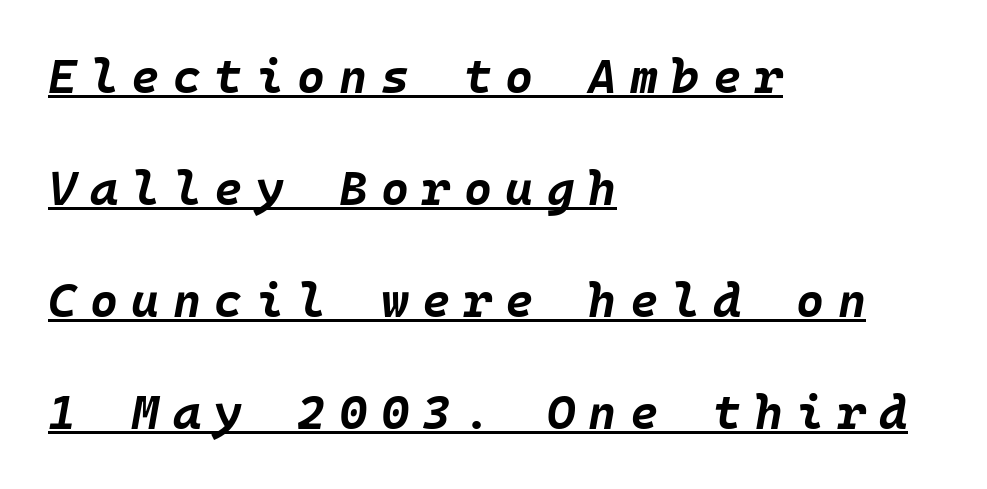
The image shows 48 px bold type, italic (leaning right); set left-aligned, loose line spacing (2.33x), unusually wide letter spacing (+0.28 em), underlined; low stroke contrast and a large x-height.
